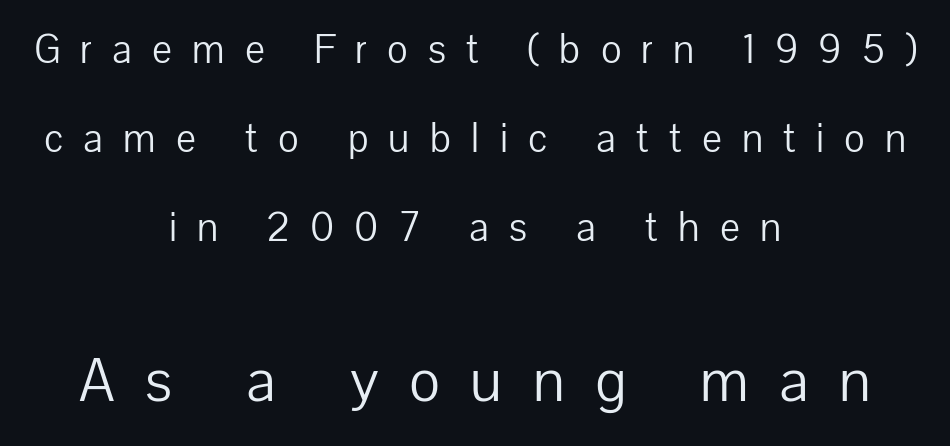
Q: Is the text bold? A: No.
Q: Is the text italic (slanted)? A: No, it is upright.
Q: Is the typeface a serif or a sans-serif typeface? A: Sans-serif.
Q: Is the text underlined? A: No.
Q: How is the paragraph aligned? A: Centered.
Q: Is the spacing between letters normal or unusually wide? A: Unusually wide.
Q: Is the spacing between lines tight, normal or loose? A: Loose.
Q: Which block of text is set in a larger size, the first (top) or the second (bottom)? A: The second (bottom) one.
Q: Width (condensed, normal, or wide)? A: Normal.
Q: Stroke contrast? A: Low.
Q: x-height? A: Medium.
Q: Monospaced? A: No.
